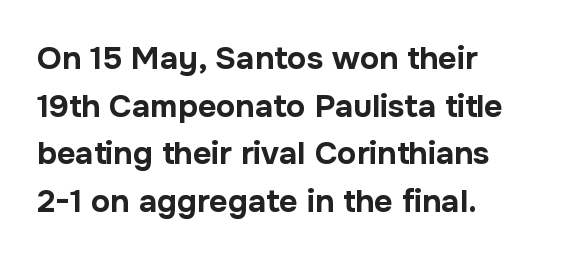
The image shows 32 px bold sans-serif type, upright; set left-aligned, normal line spacing (1.49x), normal letter spacing, not underlined; low stroke contrast and a medium x-height.
